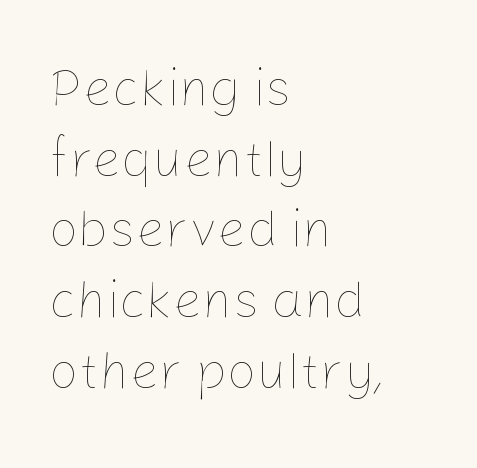
{"italic": "no", "bold": "no", "weight": "thin", "width": "normal", "stroke_contrast": "low", "x_height": "medium", "monospaced": "no", "underline": "no", "align": "left", "line_spacing": "normal", "line_spacing_ratio": 1.36, "letter_spacing": "normal", "letter_spacing_em": 0.0, "glyph_px": 52}
